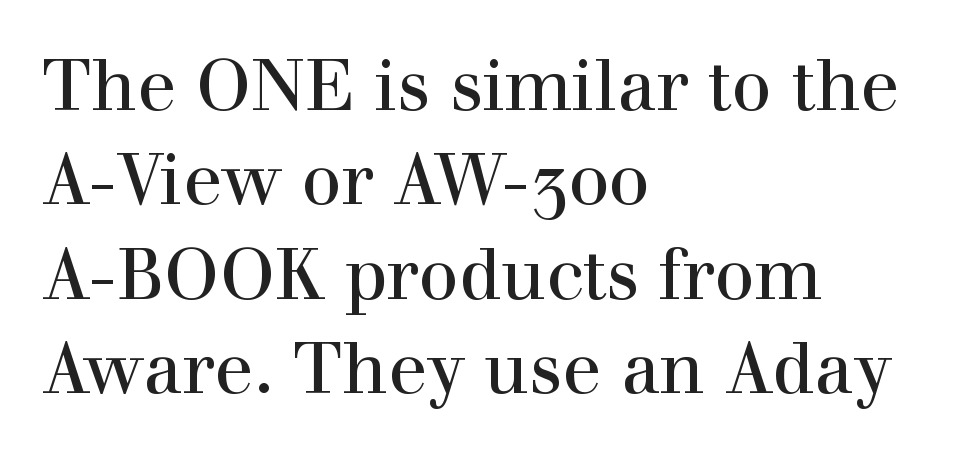
{"serif": "yes", "italic": "no", "width": "normal", "x_height": "medium", "monospaced": "no", "underline": "no", "align": "left", "line_spacing": "normal", "line_spacing_ratio": 1.33, "letter_spacing": "normal", "letter_spacing_em": 0.0, "glyph_px": 71}
